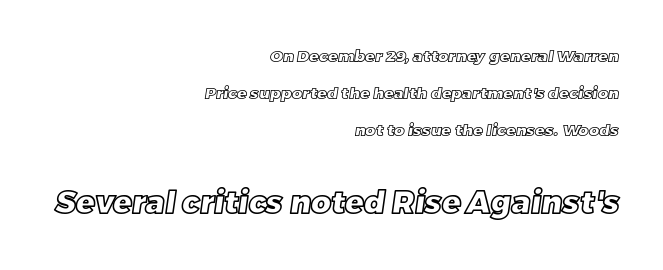
The rendering keeps characters at their native spacing. Reading down the block, your eye finds every line finishing at a fixed right position. Anything drawn beneath the words? Only blank space. The passage shown begins with its smaller block and ends with its larger one.
